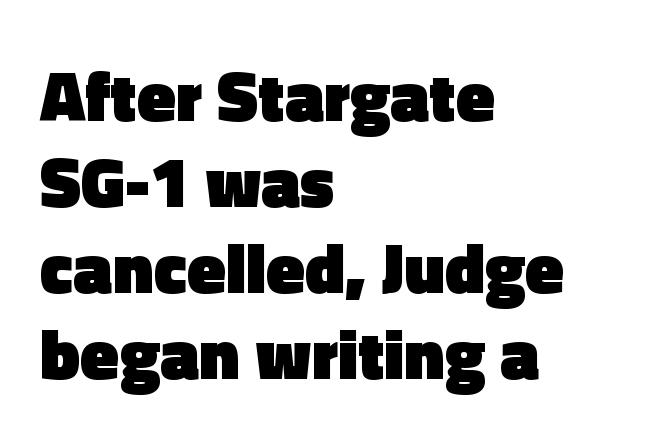
Q: Is the text bold? A: Yes.
Q: Is the text italic (slanted)? A: No, it is upright.
Q: Is the typeface a serif or a sans-serif typeface? A: Sans-serif.
Q: Is the text underlined? A: No.
Q: How is the paragraph aligned? A: Left-aligned.
Q: Is the spacing between letters normal or unusually wide? A: Normal.
Q: Width (condensed, normal, or wide)? A: Normal.
Q: x-height? A: Medium.
Q: Monospaced? A: No.
